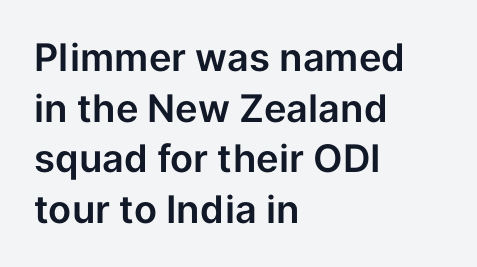
Q: Is the text italic (slanted)? A: No, it is upright.
Q: Is the typeface a serif or a sans-serif typeface? A: Sans-serif.
Q: Is the text underlined? A: No.
Q: How is the paragraph aligned? A: Left-aligned.
Q: Is the spacing between letters normal or unusually wide? A: Normal.
Q: Is the spacing between lines tight, normal or loose? A: Normal.
Q: Width (condensed, normal, or wide)? A: Normal.
Q: Stroke contrast? A: Low.
Q: x-height? A: Medium.
Q: Monospaced? A: No.
